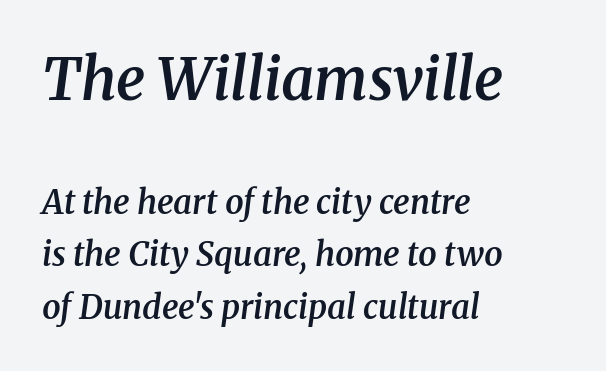
The specimen omits any rule beneath the text block's lines. A typesetter would mark this as italic. The type is set solid horizontally, with unmodified tracking. The passage shown is typed in a proportional face where columns would drift. Baseline-to-baseline distance is the conventional proportion of letter height.
